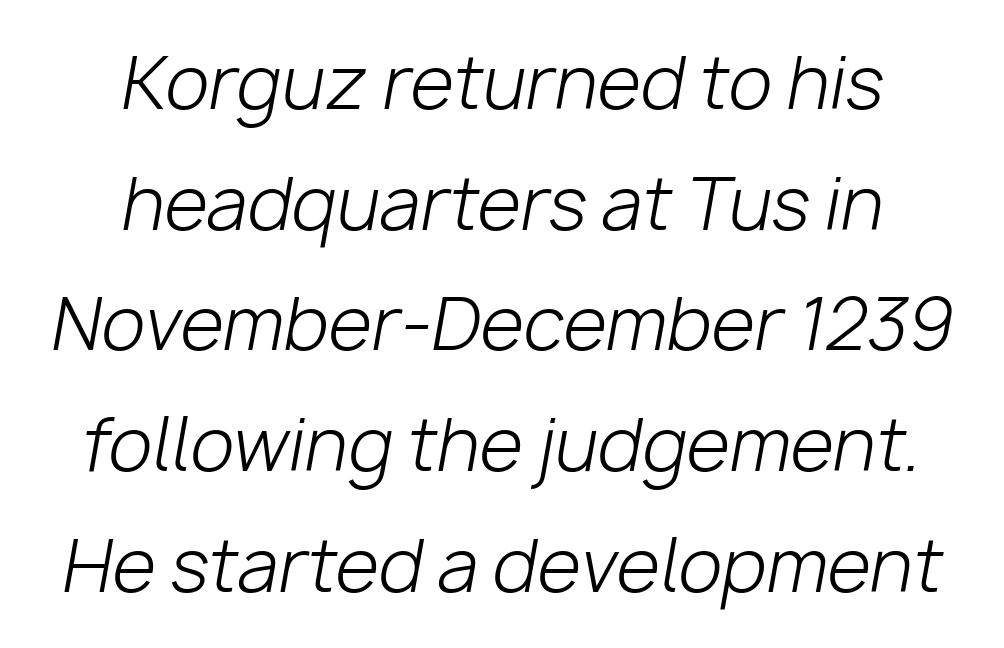
Each letter keeps its own natural width here, so spacing adapts to shape. This reads as an unemphasized weight, regular at the heaviest. Tracking here is standard; glyphs follow each other at the usual distance. Whoever set this chose a conventional vertical rhythm. Is the type slanted? Yes — the strokes lean at a clear angle.
